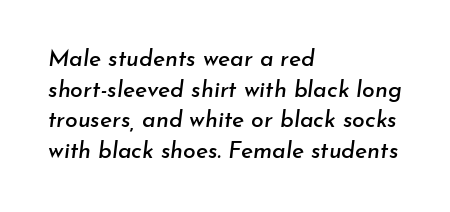
{"italic": "yes", "lean": "right", "slant_degrees": 7, "underline": "no", "align": "left", "line_spacing": "normal", "line_spacing_ratio": 1.33, "letter_spacing": "normal", "letter_spacing_em": 0.0, "glyph_px": 23}
